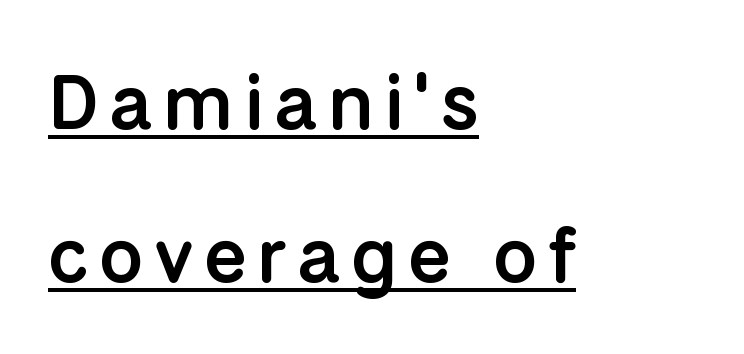
Q: Is the text bold? A: Semi-bold.
Q: Is the text italic (slanted)? A: No, it is upright.
Q: Is the typeface a serif or a sans-serif typeface? A: Sans-serif.
Q: Is the text underlined? A: Yes.
Q: How is the paragraph aligned? A: Left-aligned.
Q: Is the spacing between lines tight, normal or loose? A: Loose.
Q: Width (condensed, normal, or wide)? A: Normal.
Q: Stroke contrast? A: Low.
Q: x-height? A: Medium.
Q: Monospaced? A: No.
